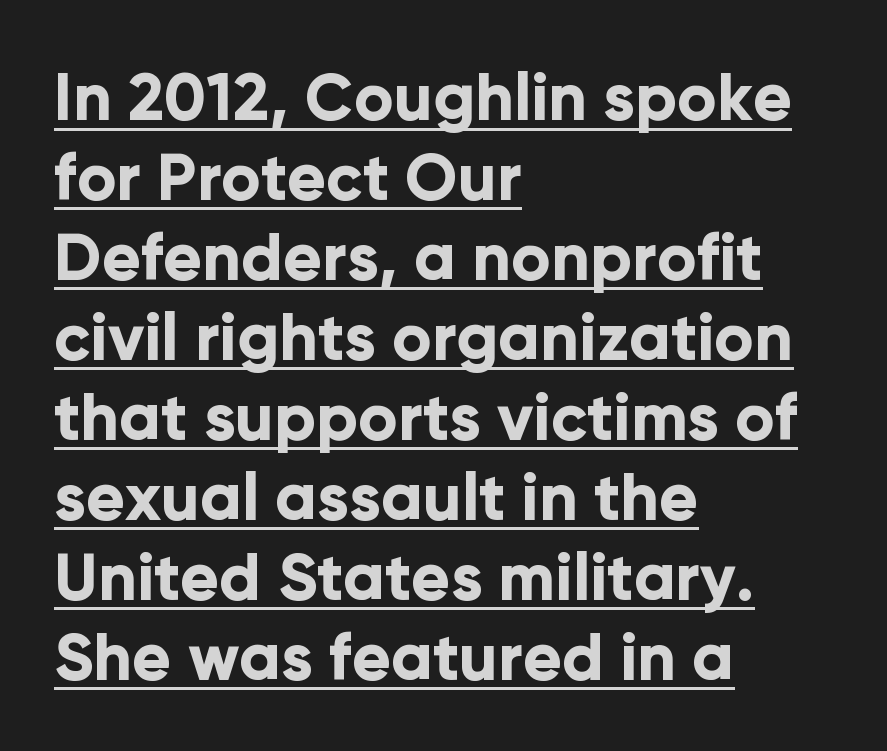
{"serif": "no", "italic": "no", "bold": "yes", "weight": "bold", "width": "normal", "stroke_contrast": "low", "x_height": "medium", "monospaced": "no", "underline": "yes", "align": "left", "line_spacing_ratio": 1.23, "letter_spacing": "normal", "letter_spacing_em": 0.0, "glyph_px": 65}
